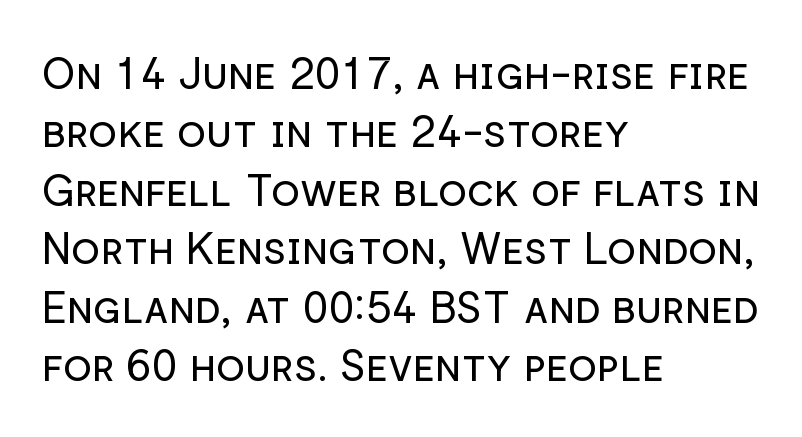
Vertical spacing — default. Letters rest on an invisible, unmarked baseline. Weight: regular or lighter. A typesetter would mark this as roman, not italic. Short note: letters normally spaced. Horizontally, the lines are justified to the leading edge only.
